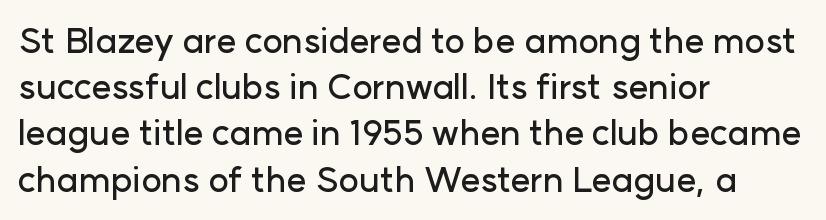
Q: Is the text italic (slanted)? A: No, it is upright.
Q: Is the typeface a serif or a sans-serif typeface? A: Sans-serif.
Q: Is the text underlined? A: No.
Q: How is the paragraph aligned? A: Left-aligned.
Q: Is the spacing between letters normal or unusually wide? A: Normal.
Q: Is the spacing between lines tight, normal or loose? A: Normal.
Q: Width (condensed, normal, or wide)? A: Normal.
Q: Stroke contrast? A: Low.
Q: x-height? A: Medium.
Q: Monospaced? A: No.
